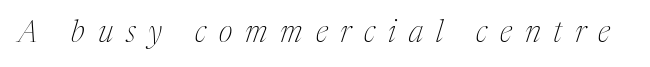
Serif or sans? Serif — the stroke terminals have little feet. You can tell it's italic because the verticals aren't actually vertical. Clear beneath every line of the passage. The passage shown is typed in a proportional face where columns would drift. Think standard paragraph weight, or any step lighter than that.
